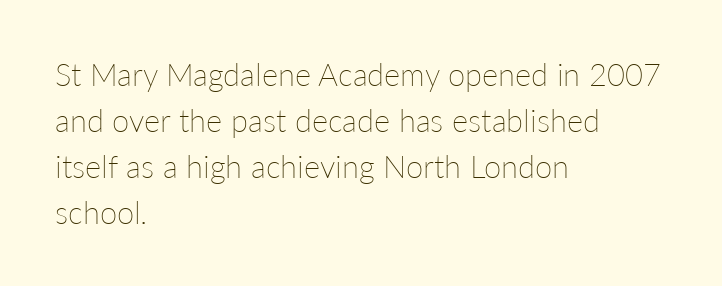
The lines sit at an ordinary, default distance from one another. The passage shown is typed in a proportional face where columns would drift. The type is set solid horizontally, with unmodified tracking. Notice how the passage keeps a crisp vertical edge on the left only. No chunkiness to these letters — they're not bold.
